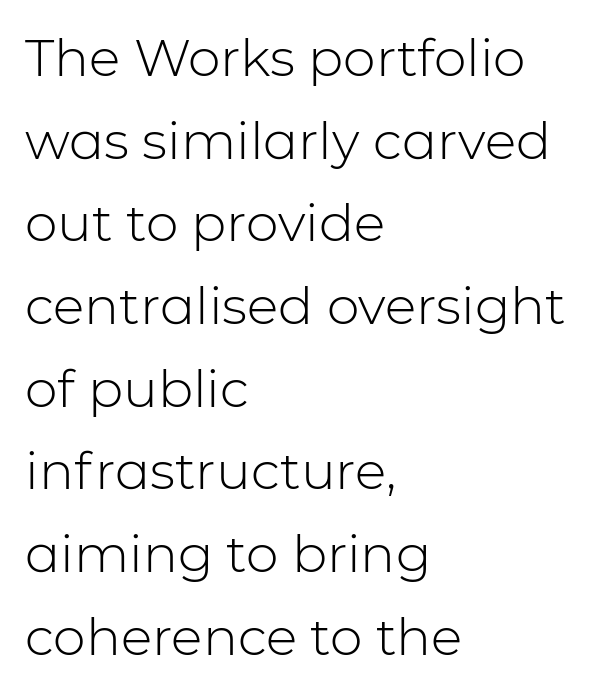
Q: Is the text bold? A: No.
Q: Is the text italic (slanted)? A: No, it is upright.
Q: Is the typeface a serif or a sans-serif typeface? A: Sans-serif.
Q: Is the text underlined? A: No.
Q: How is the paragraph aligned? A: Left-aligned.
Q: Is the spacing between letters normal or unusually wide? A: Normal.
Q: Is the spacing between lines tight, normal or loose? A: Normal.
Q: Width (condensed, normal, or wide)? A: Normal.
Q: Stroke contrast? A: Low.
Q: x-height? A: Medium.
Q: Monospaced? A: No.
